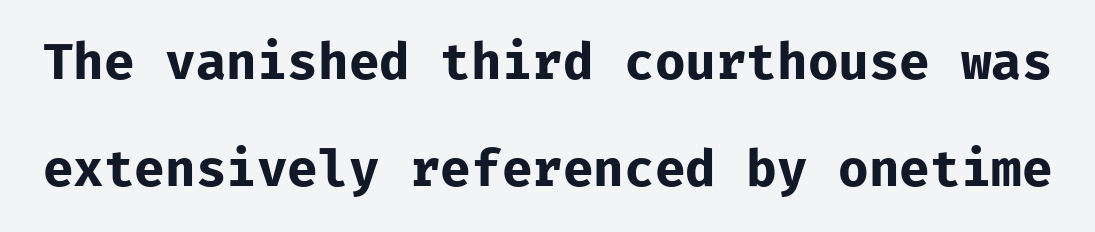
Q: Is the text bold? A: Yes.
Q: Is the text italic (slanted)? A: No, it is upright.
Q: Is the typeface a serif or a sans-serif typeface? A: Sans-serif.
Q: Is the text underlined? A: No.
Q: Is the spacing between letters normal or unusually wide? A: Normal.
Q: Is the spacing between lines tight, normal or loose? A: Loose.
Q: Width (condensed, normal, or wide)? A: Normal.
Q: Stroke contrast? A: Low.
Q: x-height? A: Medium.
Q: Monospaced? A: Yes.
